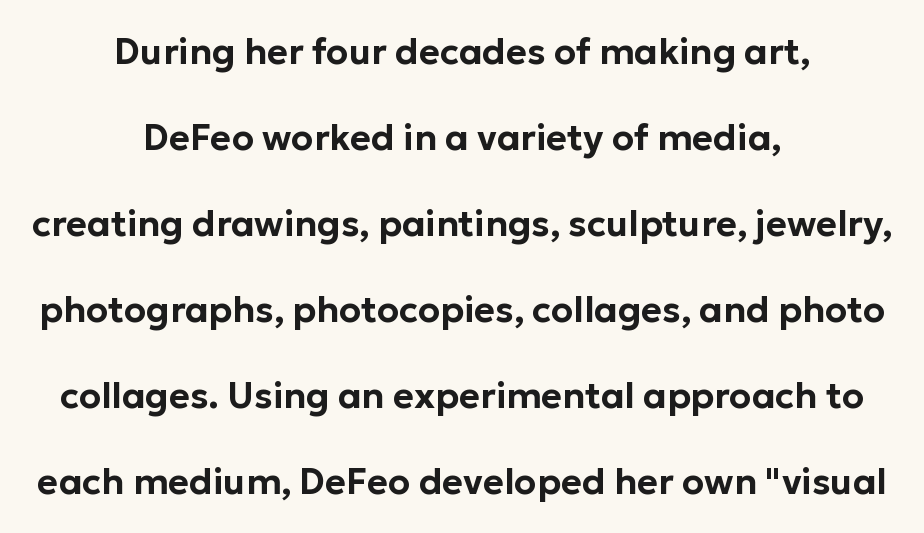
Q: Is the text italic (slanted)? A: No, it is upright.
Q: Is the typeface a serif or a sans-serif typeface? A: Sans-serif.
Q: Is the text underlined? A: No.
Q: How is the paragraph aligned? A: Centered.
Q: Is the spacing between letters normal or unusually wide? A: Normal.
Q: Is the spacing between lines tight, normal or loose? A: Loose.
Q: Width (condensed, normal, or wide)? A: Normal.
Q: Stroke contrast? A: Low.
Q: x-height? A: Medium.
Q: Monospaced? A: No.
